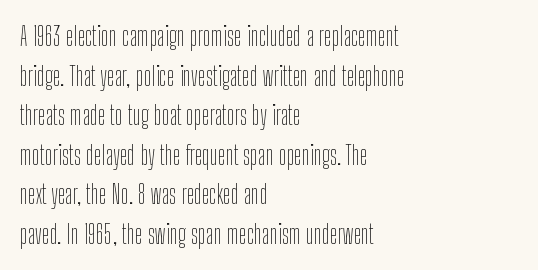
Q: Is the text bold? A: No.
Q: Is the text italic (slanted)? A: No, it is upright.
Q: Is the text underlined? A: No.
Q: How is the paragraph aligned? A: Left-aligned.
Q: Is the spacing between letters normal or unusually wide? A: Normal.
Q: Is the spacing between lines tight, normal or loose? A: Normal.
